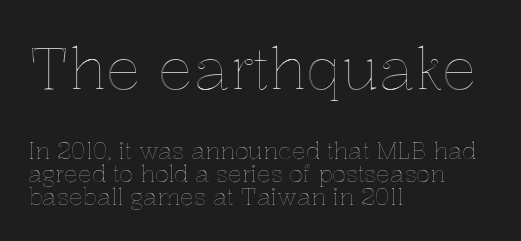
Rows of type sit shoulder to shoulder in the vertical direction. Descender tails drop into unmarked territory. In terms of posture, this sample is upright. A typesetter would call this zero additional tracking. The first block has been scaled up relative to the second. A typesetter would call this proportional, since set widths differ per character.
